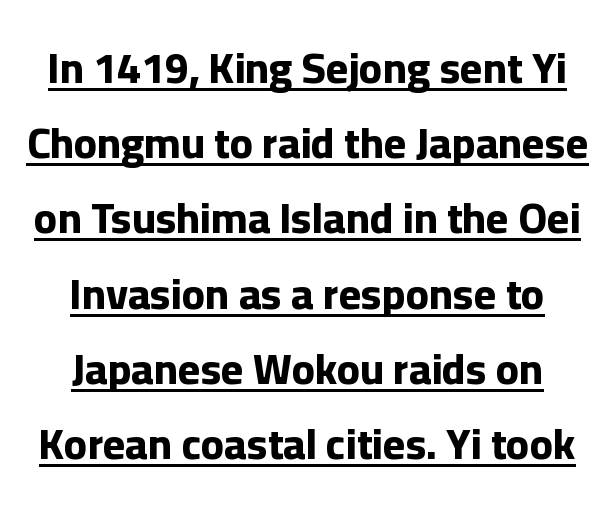
The image shows 43 px bold sans-serif type, upright; set centered, line spacing 1.75x, normal letter spacing, underlined; low stroke contrast and a medium x-height.
